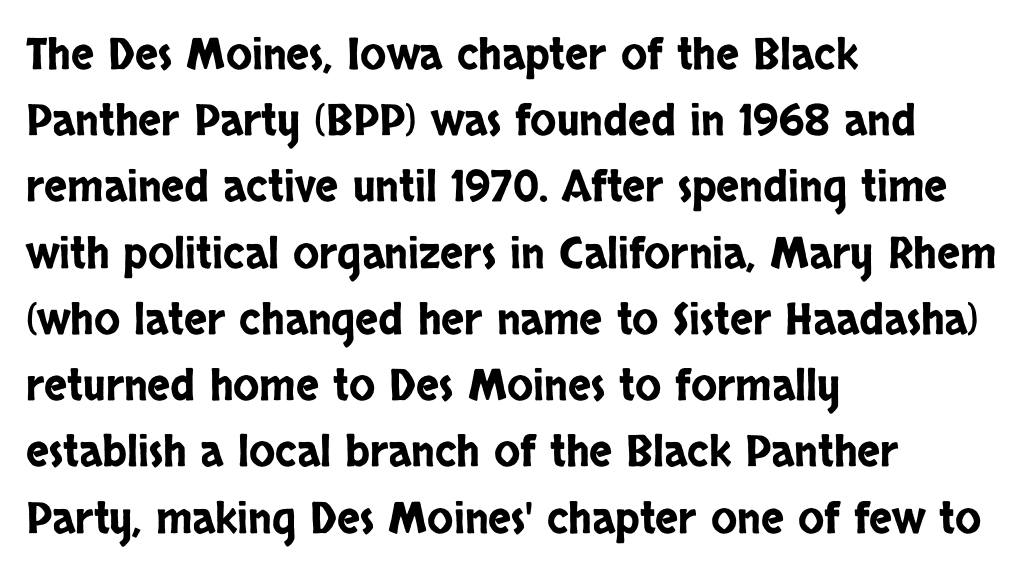
Ascenders rise straight up at ninety degrees. Here the designer chose a conventional face with non-uniform glyph widths. These lines stack with their left ends in a neat column. Honestly, there is no underline to notice here at all. Does extra space separate the letters? No, they use regular spacing.
